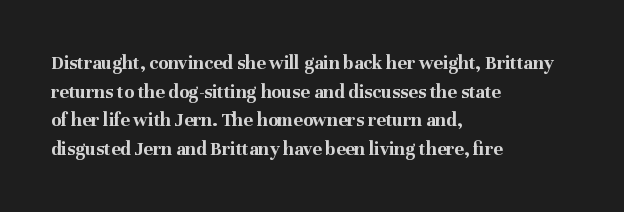
Q: Is the text bold? A: Yes.
Q: Is the text italic (slanted)? A: No, it is upright.
Q: Is the text underlined? A: No.
Q: How is the paragraph aligned? A: Left-aligned.
Q: Is the spacing between letters normal or unusually wide? A: Normal.
Q: Is the spacing between lines tight, normal or loose? A: Normal.
